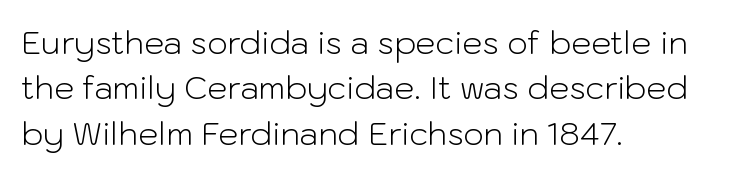
Decoration check: the copy has no underline. The rows are spaced the way most documents space them. Heft: none added — not bold. A roman cut, with each character standing at attention.
